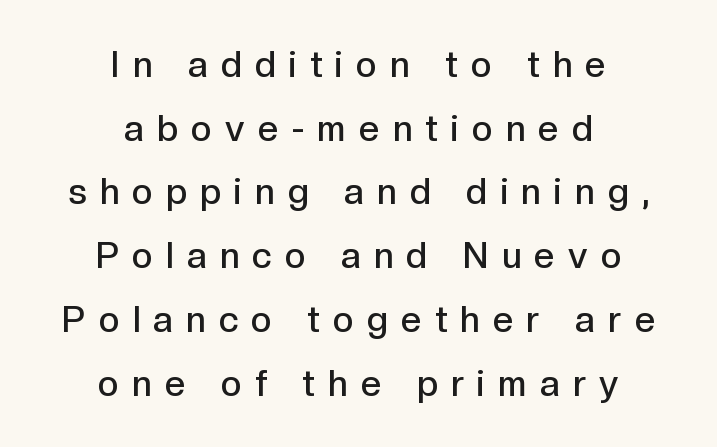
{"serif": "no", "italic": "no", "bold": "semi", "weight": "semibold", "width": "normal", "x_height": "medium", "monospaced": "no", "underline": "no", "align": "center", "line_spacing_ratio": 1.77, "letter_spacing": "wide", "letter_spacing_em": 0.37, "glyph_px": 36}
